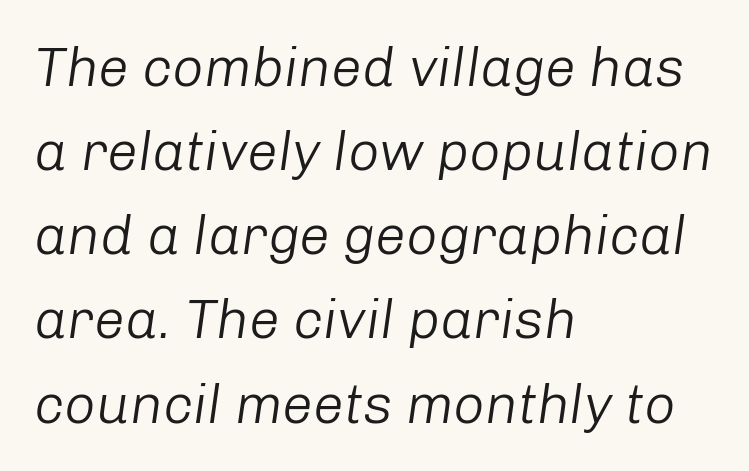
The image shows 55 px light type, italic (leaning right); set left-aligned, normal line spacing (1.53x), normal letter spacing, not underlined; low stroke contrast and a medium x-height.
